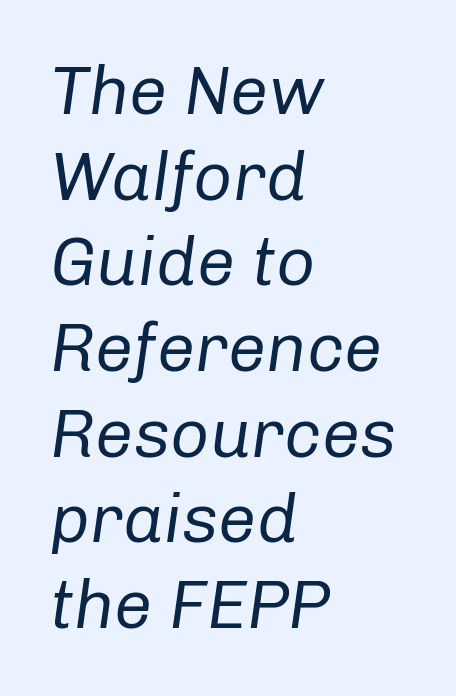
The image shows 68 px regular-weight type, italic (leaning right); set left-aligned, normal line spacing (1.26x), normal letter spacing, not underlined; low stroke contrast and a medium x-height.
